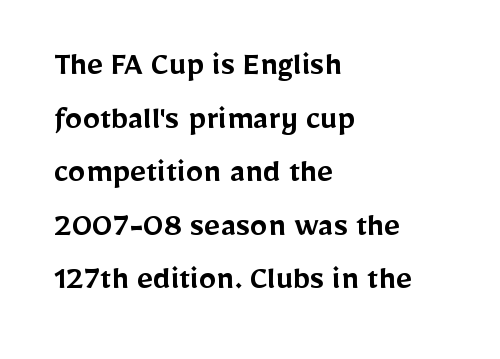
{"serif": "no", "italic": "no", "bold": "semi", "weight": "semibold", "width": "normal", "stroke_contrast": "low", "x_height": "medium", "monospaced": "no", "underline": "no", "align": "left", "line_spacing": "normal", "line_spacing_ratio": 1.53, "letter_spacing": "normal", "letter_spacing_em": 0.0, "glyph_px": 35}
